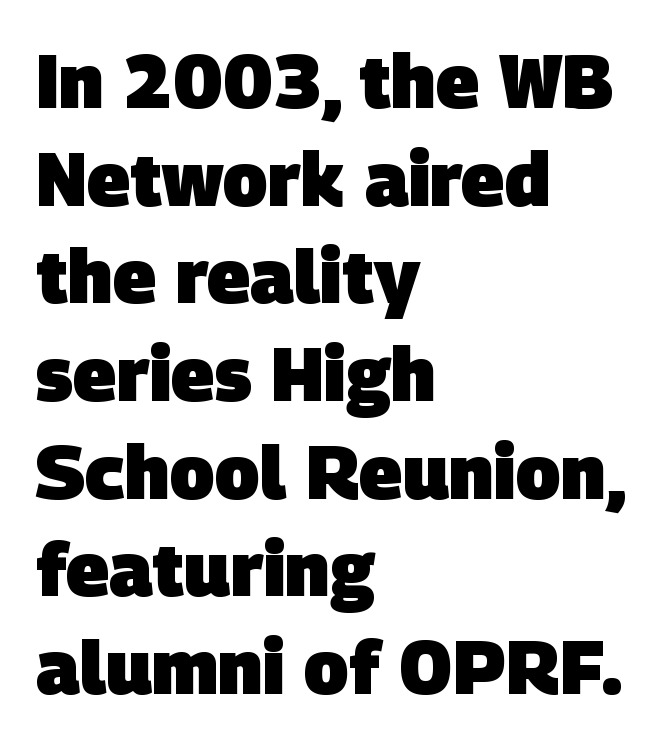
The image shows 74 px heavy sans-serif type; set left-aligned, normal line spacing (1.32x), normal letter spacing, not underlined; low stroke contrast and a large x-height.
